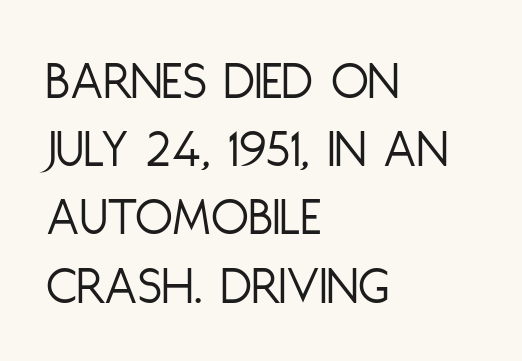
{"serif": "no", "italic": "no", "bold": "no", "weight": "light", "width": "condensed", "stroke_contrast": "low", "x_height": "large", "monospaced": "no", "underline": "no", "align": "left", "line_spacing_ratio": 1.24, "letter_spacing": "normal", "letter_spacing_em": 0.0, "glyph_px": 55}
